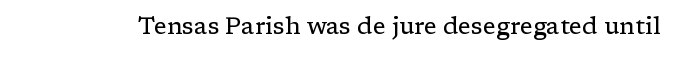
{"italic": "no", "bold": "no", "underline": "no", "letter_spacing": "normal", "letter_spacing_em": 0.0, "glyph_px": 24}
